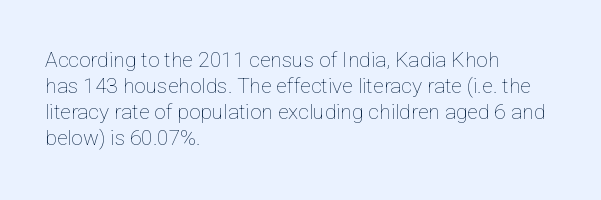
The image shows 21 px text type, upright; set left-aligned, line spacing 1.24x, normal letter spacing, not underlined.
